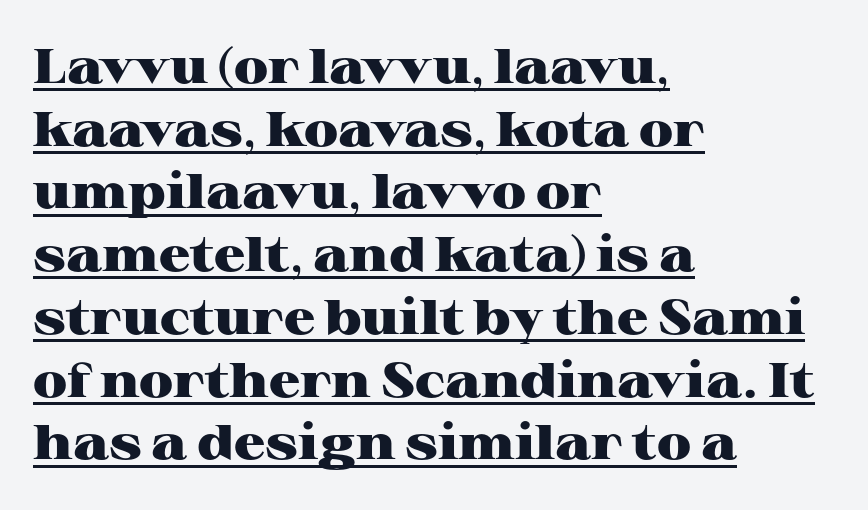
The image shows 49 px heavy, wide serif type, upright; set left-aligned, normal line spacing (1.28x), normal letter spacing, underlined; high stroke contrast and a medium x-height.
